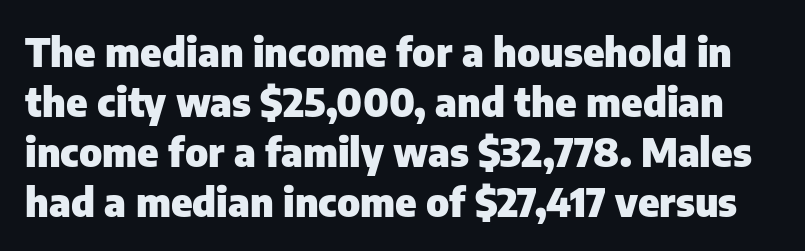
{"serif": "no", "italic": "no", "bold": "yes", "weight": "heavy", "width": "normal", "stroke_contrast": "low", "x_height": "medium", "monospaced": "no", "underline": "no", "line_spacing": "normal", "line_spacing_ratio": 1.25, "letter_spacing": "normal", "letter_spacing_em": 0.0, "glyph_px": 40}
